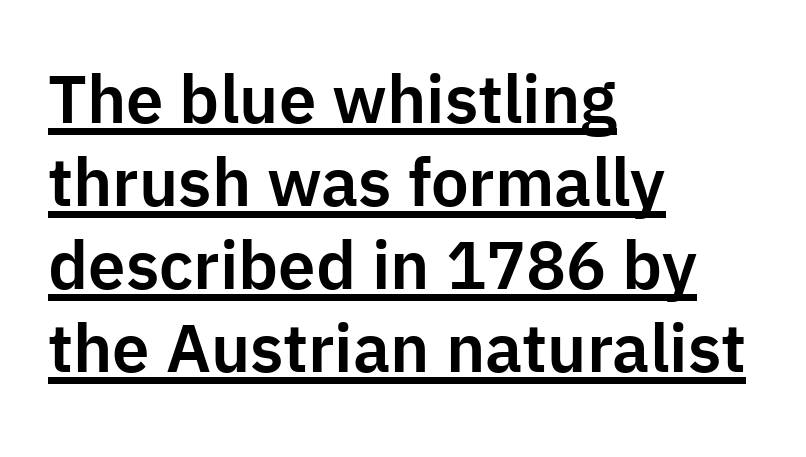
{"serif": "no", "italic": "no", "width": "normal", "stroke_contrast": "low", "x_height": "medium", "monospaced": "no", "underline": "yes", "align": "left", "line_spacing_ratio": 1.24, "letter_spacing": "normal", "letter_spacing_em": 0.0, "glyph_px": 67}
